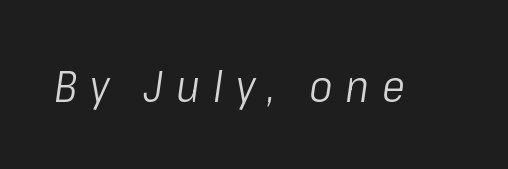
Emphasis-style slanted type is in use. The strip under each line holds only bare page. Note the varied advance widths — an 'i' is clearly narrower than an 'm'. Loose tracking; the words dissolve into strings of separated letters. Weight: in the light-to-regular range.
